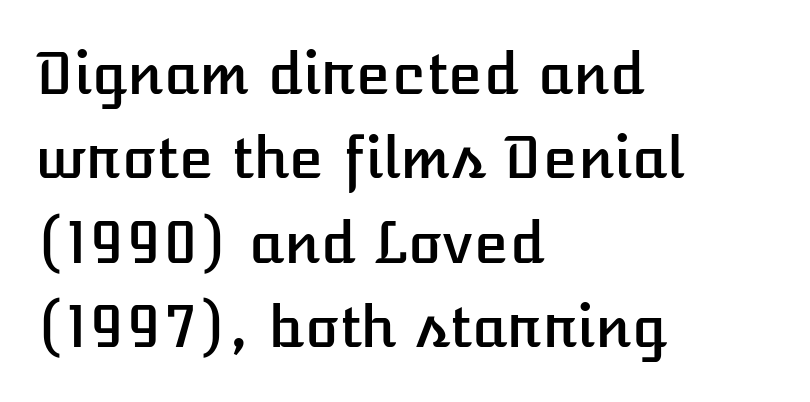
Clear beneath every line of the passage. The setting favours the left margin, as ordinary paragraphs usually do. Note the varied advance widths — an 'i' is clearly narrower than an 'm'. In terms of leading, this rendering sits right in the middle.
